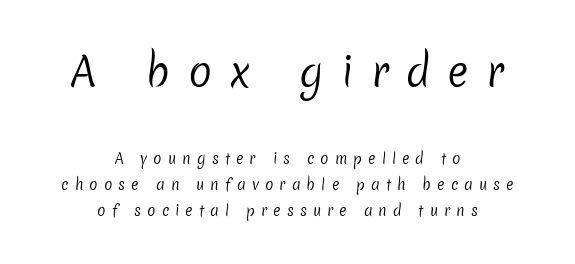
The gap between lines stays unmarked. The typeface chosen for these lines omits serifs. Each letter keeps its own natural width here, so spacing adapts to shape. Stems here are at most as thick as an everyday book face. The line texture is sparse and dotted thanks to wide tracking. The first block has been scaled up relative to the second.
